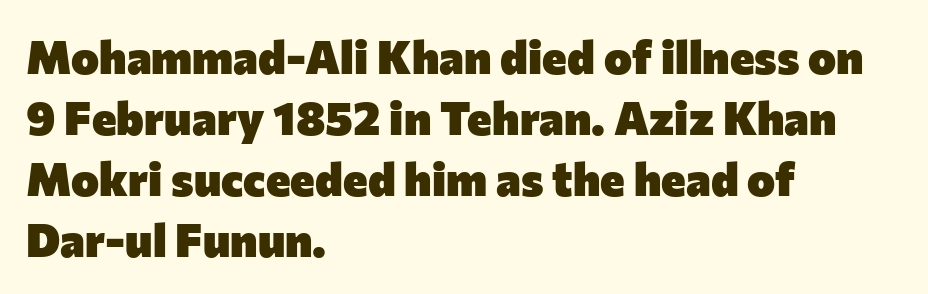
Q: Is the text bold? A: Yes.
Q: Is the text italic (slanted)? A: No, it is upright.
Q: Is the typeface a serif or a sans-serif typeface? A: Sans-serif.
Q: Is the text underlined? A: No.
Q: How is the paragraph aligned? A: Left-aligned.
Q: Is the spacing between letters normal or unusually wide? A: Normal.
Q: Is the spacing between lines tight, normal or loose? A: Normal.
Q: Width (condensed, normal, or wide)? A: Normal.
Q: Stroke contrast? A: Low.
Q: x-height? A: Medium.
Q: Monospaced? A: No.
